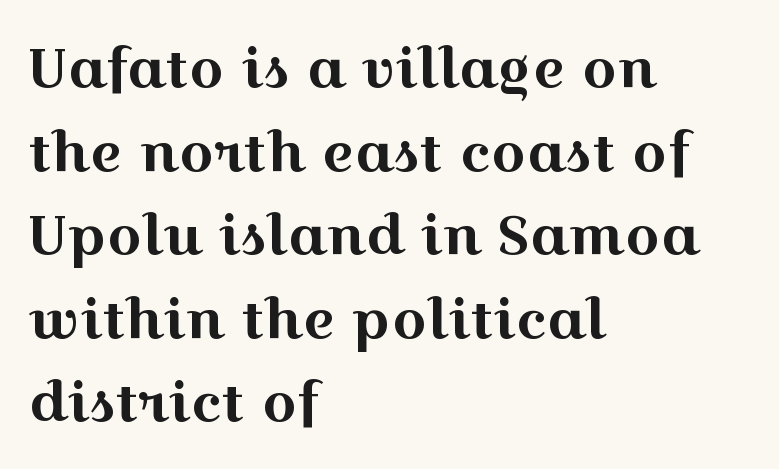
{"serif": "yes", "italic": "no", "width": "wide", "x_height": "medium", "monospaced": "no", "underline": "no", "align": "left", "line_spacing": "normal", "line_spacing_ratio": 1.52, "letter_spacing": "normal", "letter_spacing_em": 0.0, "glyph_px": 55}
